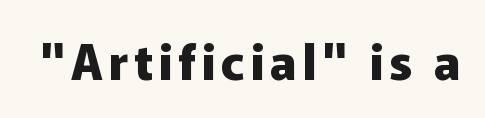
Q: Is the text bold? A: Yes.
Q: Is the text italic (slanted)? A: No, it is upright.
Q: Is the typeface a serif or a sans-serif typeface? A: Sans-serif.
Q: Is the text underlined? A: No.
Q: Width (condensed, normal, or wide)? A: Normal.
Q: Stroke contrast? A: Low.
Q: x-height? A: Medium.
Q: Monospaced? A: No.
